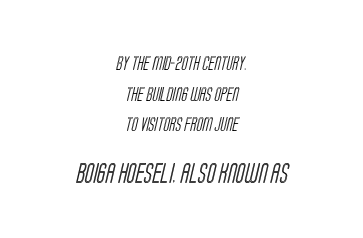
The image shows 20 px text type; set centered, loose line spacing (2.18x), normal letter spacing, not underlined; the second (bottom) block is 1.43x larger.
